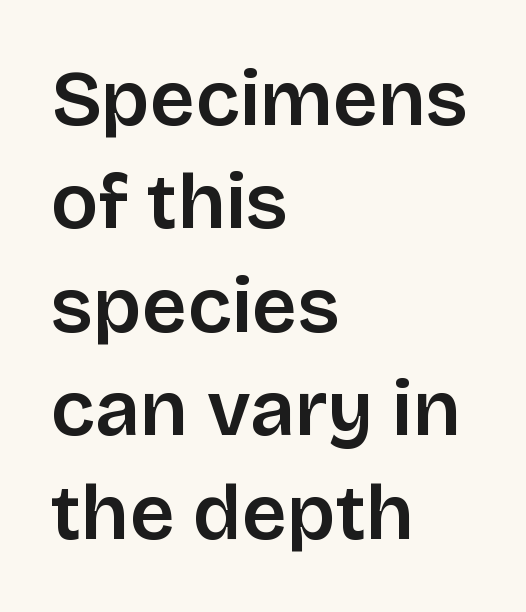
The string is rendered with underlining switched off. Layout note: lines flush left. The rendering uses natural spacing where letterforms have individual widths. Does the lettering tilt? It doesn't — this is upright.
